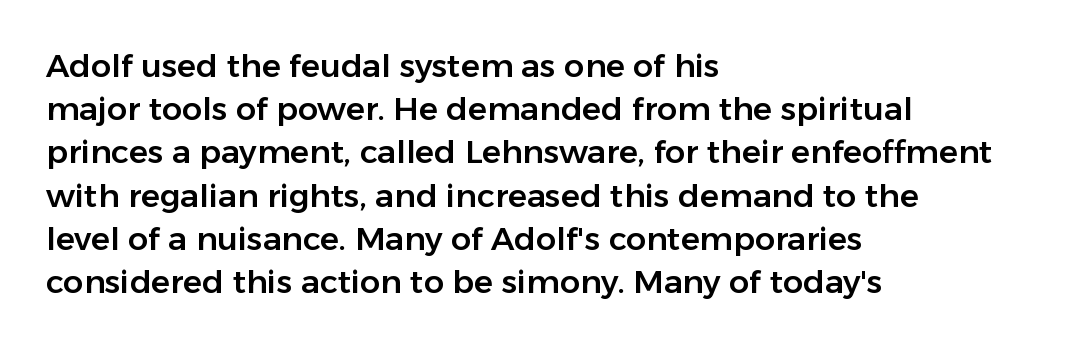
Quick note: underline off. Proportional: the letters do not fall into vertical columns. Leftover space on each line is placed entirely after the last word. These lines are composed in type without serifs.
